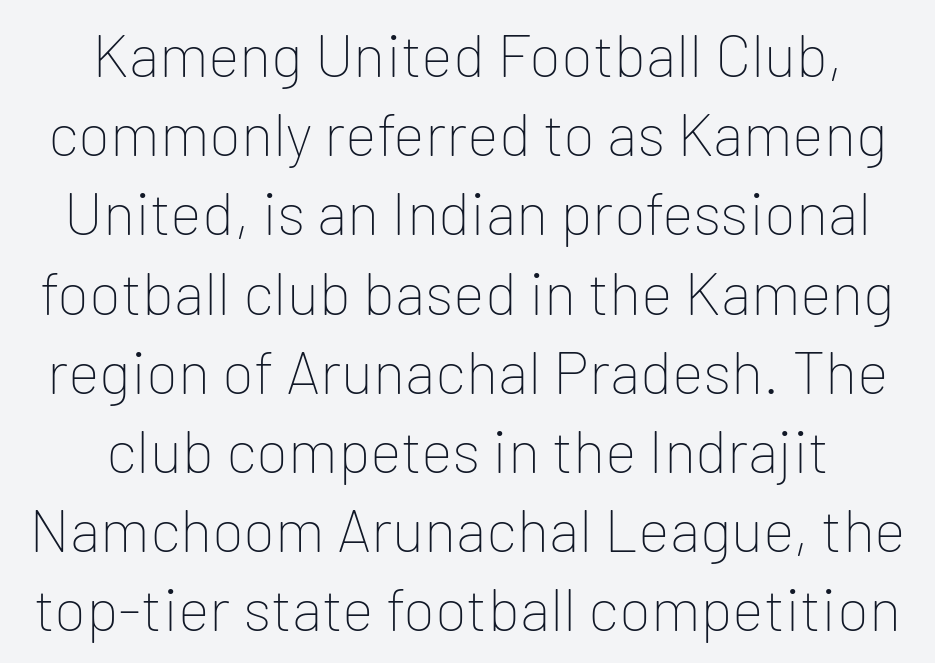
Q: Is the text bold? A: No.
Q: Is the text italic (slanted)? A: No, it is upright.
Q: Is the typeface a serif or a sans-serif typeface? A: Sans-serif.
Q: Is the text underlined? A: No.
Q: How is the paragraph aligned? A: Centered.
Q: Is the spacing between letters normal or unusually wide? A: Normal.
Q: Is the spacing between lines tight, normal or loose? A: Normal.
Q: Width (condensed, normal, or wide)? A: Normal.
Q: Stroke contrast? A: Low.
Q: x-height? A: Medium.
Q: Monospaced? A: No.
